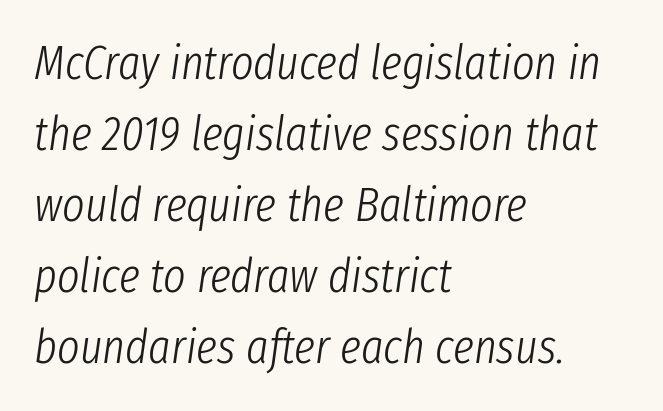
The image shows 48 px light, condensed type, italic (leaning right); set left-aligned, normal line spacing (1.48x), normal letter spacing, not underlined; low stroke contrast and a medium x-height.
